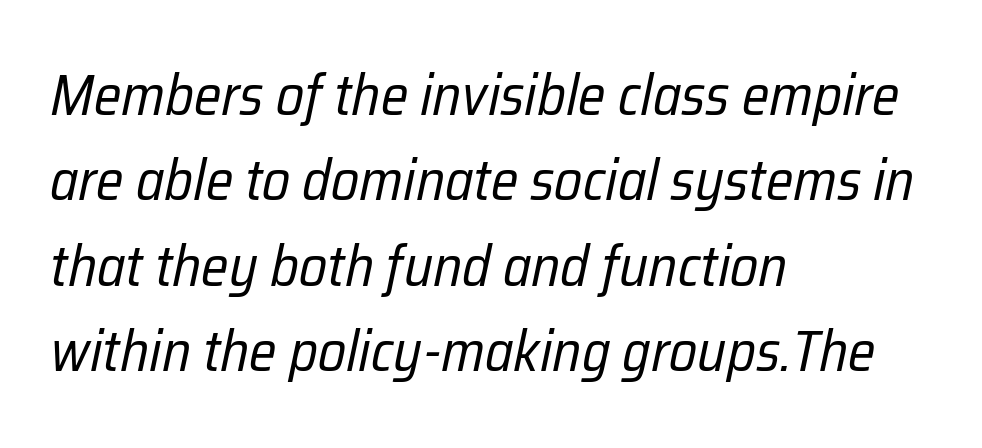
Teacher's note: observe the even left margin — that is flush-left alignment. Posture: slanted. Does the leading feel generous? No, just average. Bold? No — there's no thickening of the strokes. The rendering uses natural spacing where letterforms have individual widths.
